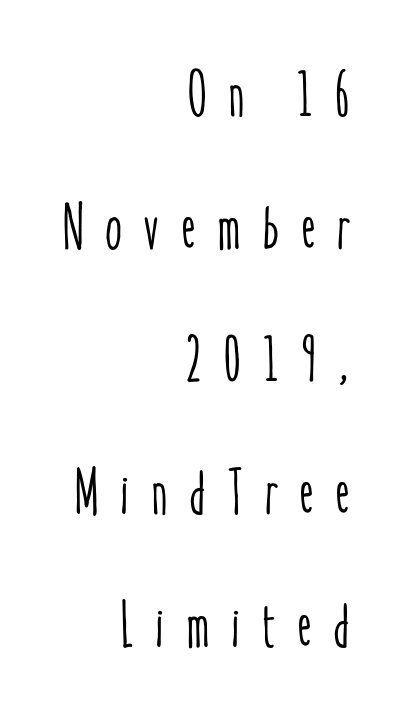
Q: Is the text italic (slanted)? A: No, it is upright.
Q: Is the text underlined? A: No.
Q: How is the paragraph aligned? A: Right-aligned.
Q: Is the spacing between letters normal or unusually wide? A: Unusually wide.
Q: Is the spacing between lines tight, normal or loose? A: Loose.
Q: Width (condensed, normal, or wide)? A: Condensed.
Q: Stroke contrast? A: Low.
Q: x-height? A: Medium.
Q: Monospaced? A: No.
